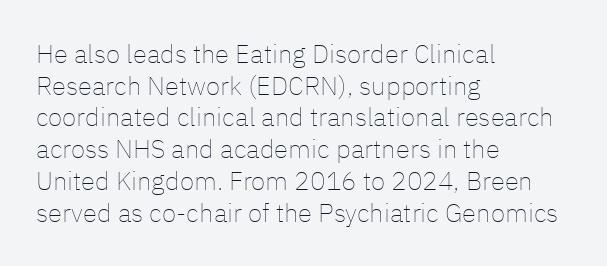
Q: Is the text bold? A: No.
Q: Is the text italic (slanted)? A: No, it is upright.
Q: Is the text underlined? A: No.
Q: How is the paragraph aligned? A: Left-aligned.
Q: Is the spacing between letters normal or unusually wide? A: Normal.
